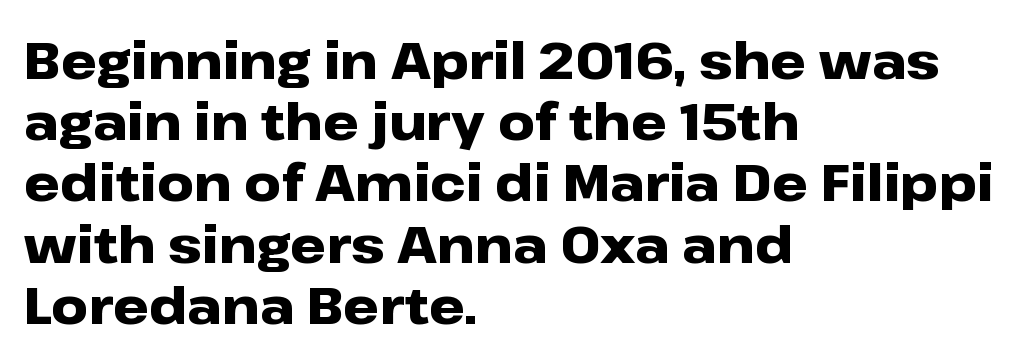
The specimen reads as upright at a glance. Line starts are locked; line ends wander. The letters carry no serifs — their stems end cleanly without finishing strokes. This is heavy type, rendered in bold. What stands out about the letter spacing? Nothing — it is the standard amount. Beneath every word, the page is bare.
